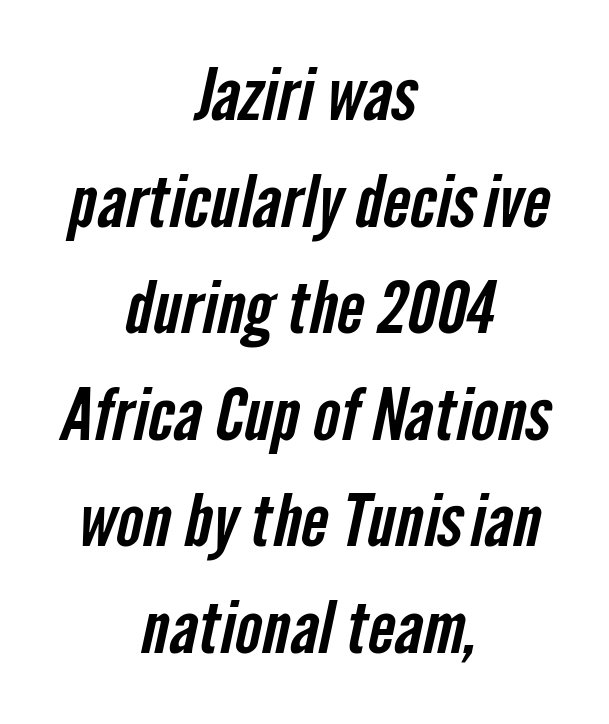
The image shows 72 px condensed sans-serif type; set centered, normal line spacing (1.48x), normal letter spacing, not underlined; low stroke contrast and a medium x-height.
